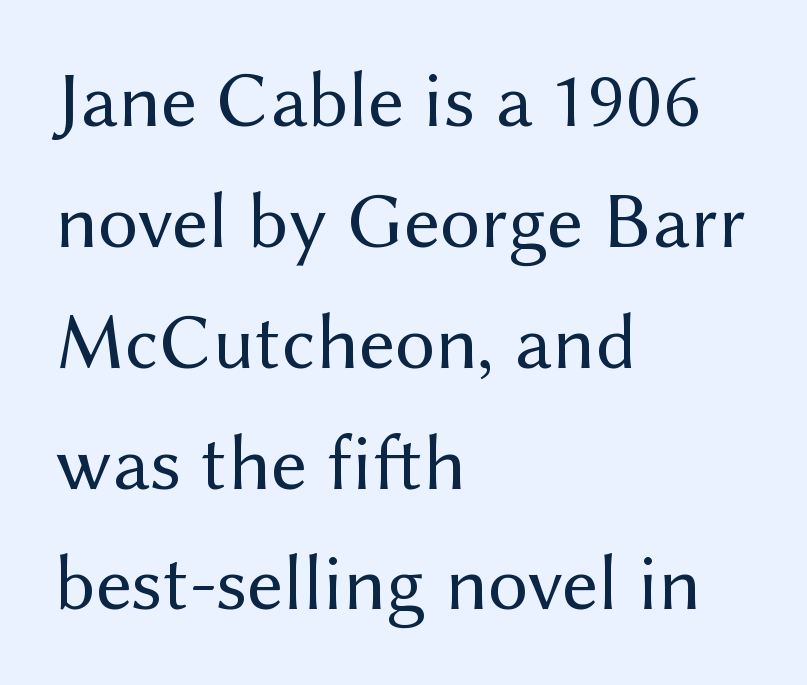
The image shows 79 px regular-weight sans-serif type, upright; set left-aligned, normal line spacing (1.53x), normal letter spacing, not underlined; medium stroke contrast and a medium x-height.
